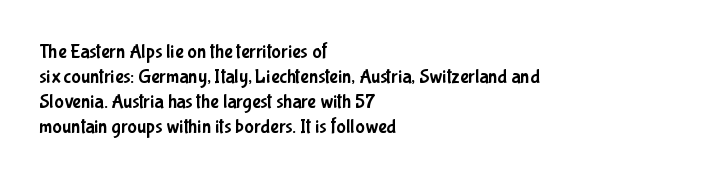
{"italic": "no", "underline": "no", "align": "left", "line_spacing": "normal", "line_spacing_ratio": 1.25, "letter_spacing": "normal", "letter_spacing_em": 0.0, "glyph_px": 20}
